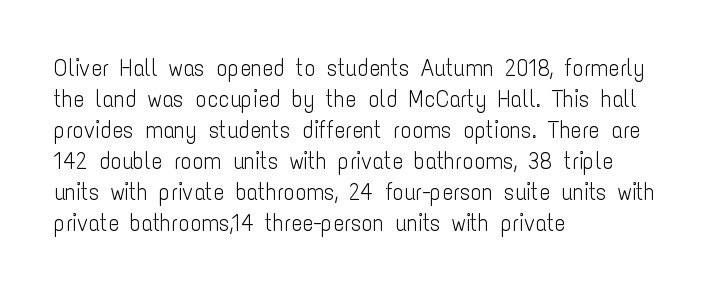
The image shows 23 px text type, upright; set left-aligned, normal line spacing (1.35x), normal letter spacing, not underlined.
